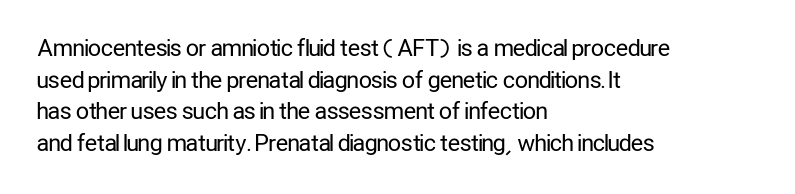
The image shows 23 px text type, upright; set left-aligned, normal line spacing (1.38x), normal letter spacing, not underlined.
